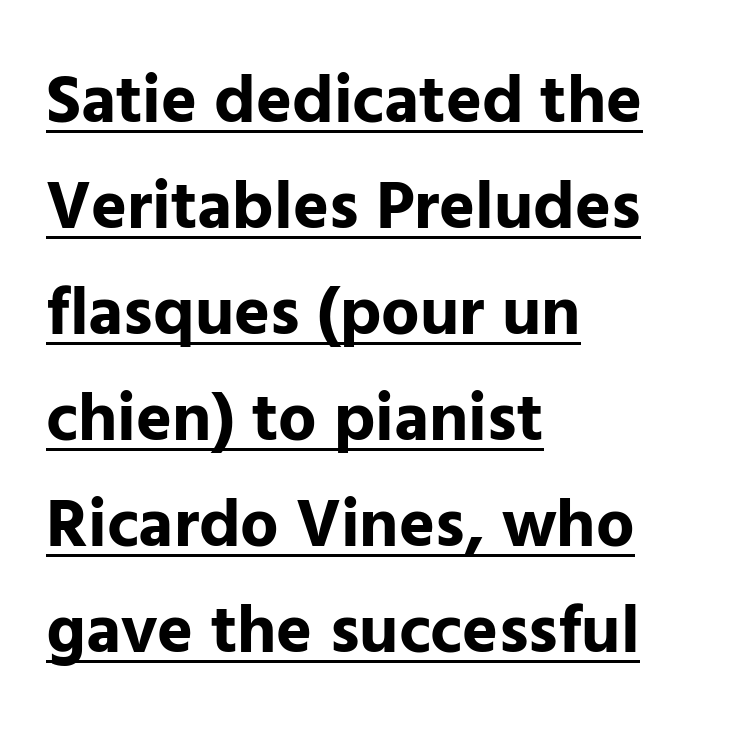
The image shows 68 px bold sans-serif type, upright; set left-aligned, normal line spacing (1.56x), normal letter spacing, underlined; low stroke contrast and a medium x-height.
